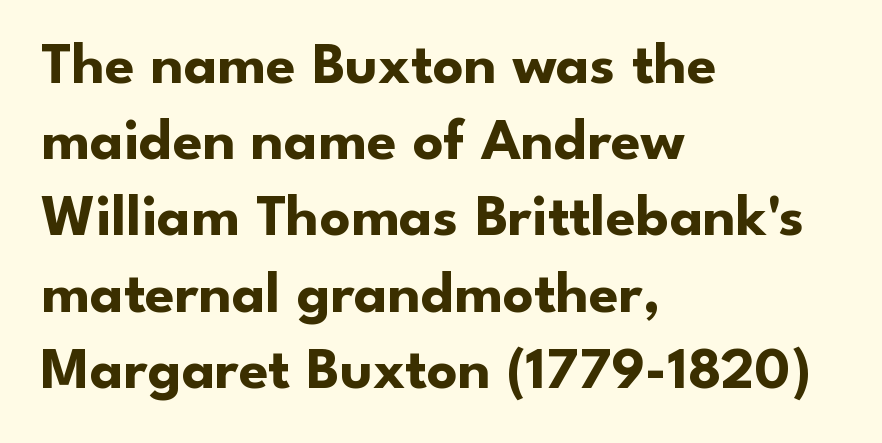
{"serif": "no", "italic": "no", "bold": "yes", "weight": "bold", "width": "normal", "stroke_contrast": "low", "x_height": "small", "monospaced": "no", "underline": "no", "align": "left", "line_spacing": "normal", "line_spacing_ratio": 1.27, "letter_spacing": "normal", "letter_spacing_em": 0.0, "glyph_px": 60}
